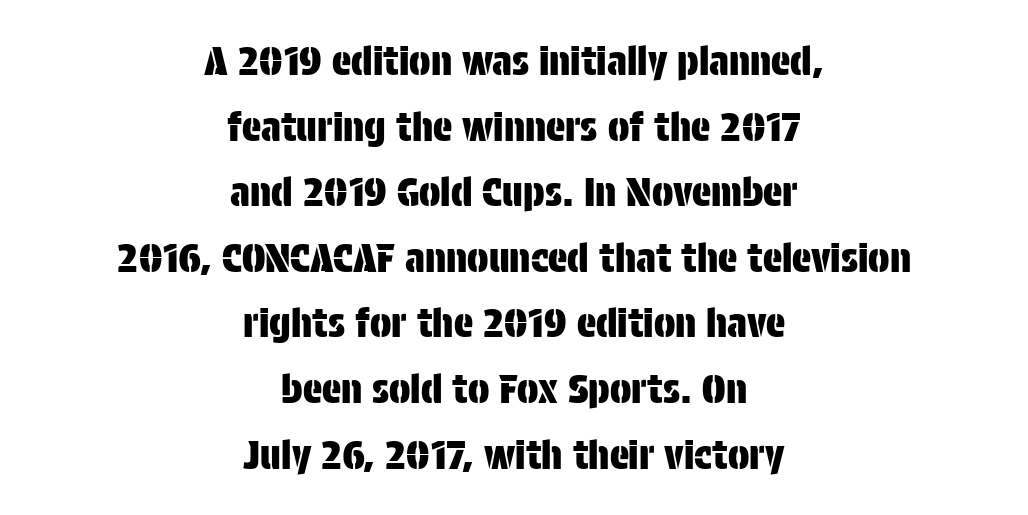
Q: Is the text italic (slanted)? A: No, it is upright.
Q: Is the typeface a serif or a sans-serif typeface? A: Sans-serif.
Q: Is the text underlined? A: No.
Q: How is the paragraph aligned? A: Centered.
Q: Is the spacing between letters normal or unusually wide? A: Normal.
Q: Is the spacing between lines tight, normal or loose? A: Normal.
Q: Width (condensed, normal, or wide)? A: Condensed.
Q: Stroke contrast? A: Low.
Q: x-height? A: Large.
Q: Monospaced? A: No.
